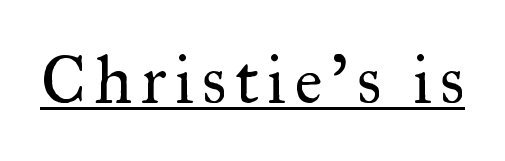
Q: Is the text bold? A: No.
Q: Is the text italic (slanted)? A: No, it is upright.
Q: Is the typeface a serif or a sans-serif typeface? A: Serif.
Q: Is the text underlined? A: Yes.
Q: Width (condensed, normal, or wide)? A: Normal.
Q: Stroke contrast? A: Medium.
Q: x-height? A: Small.
Q: Monospaced? A: No.
